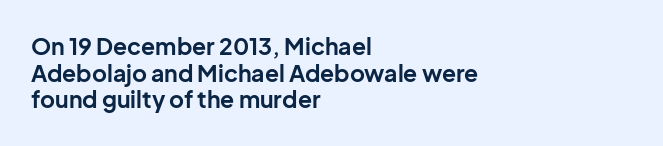
These words are printed bold, with thick strokes throughout. Nothing unusual about the tracking: characters are spaced as the font intends. Horizontal alignment here is leftward, the default for most running prose. Each row of text sits above clean, open space. The letters stand upright; this is a roman face.
